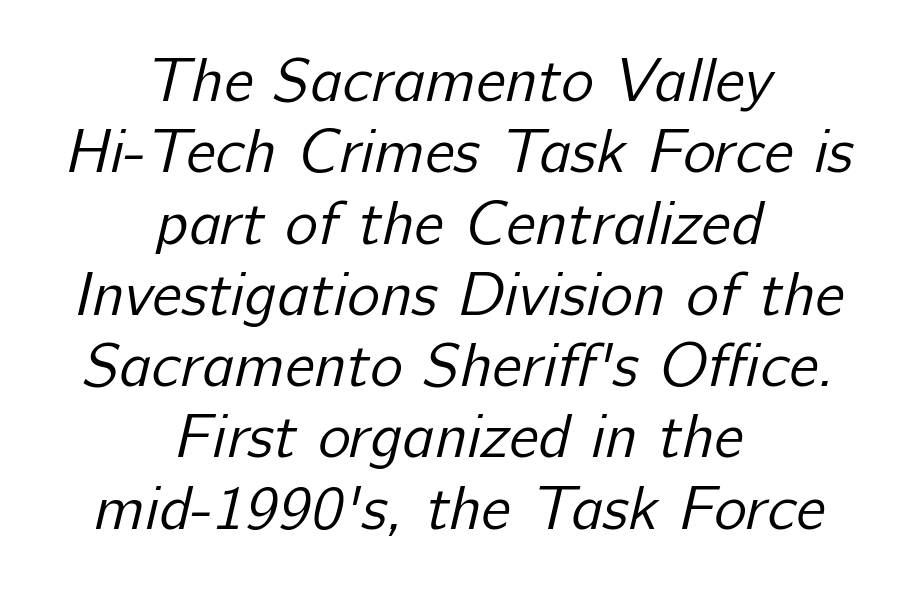
The image shows 62 px regular-weight sans-serif type; set centered, tight line spacing (1.15x), normal letter spacing, not underlined; low stroke contrast and a medium x-height.
